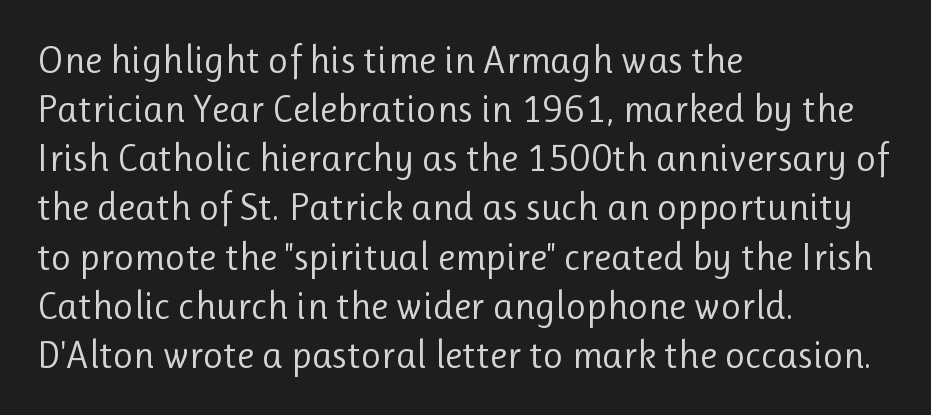
Q: Is the text bold? A: No.
Q: Is the text italic (slanted)? A: No, it is upright.
Q: Is the typeface a serif or a sans-serif typeface? A: Sans-serif.
Q: Is the text underlined? A: No.
Q: How is the paragraph aligned? A: Left-aligned.
Q: Is the spacing between letters normal or unusually wide? A: Normal.
Q: Is the spacing between lines tight, normal or loose? A: Normal.
Q: Width (condensed, normal, or wide)? A: Normal.
Q: Stroke contrast? A: Low.
Q: x-height? A: Medium.
Q: Monospaced? A: No.
